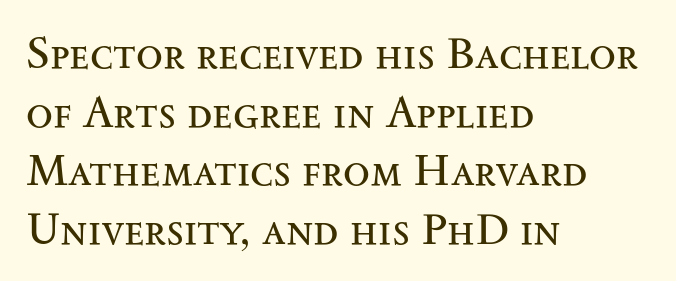
How are the letters spaced? Ordinarily, with no added tracking. This sample has the flowing, uneven cadence of proportional lettering. This reads as an unemphasized weight, regular at the heaviest. You can tell from the footed stems that serif type was used. Quick note: interline space is typical.
